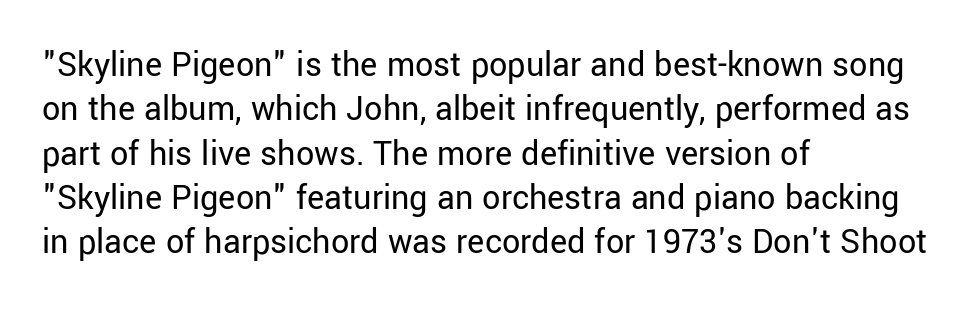
The image shows 36 px regular-weight sans-serif type, upright; set left-aligned, line spacing 1.23x, normal letter spacing, not underlined; low stroke contrast and a medium x-height.
